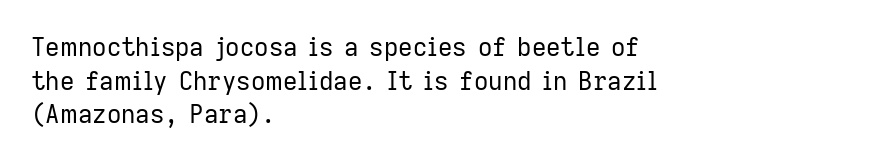
Q: Is the text bold? A: No.
Q: Is the text italic (slanted)? A: No, it is upright.
Q: Is the text underlined? A: No.
Q: How is the paragraph aligned? A: Left-aligned.
Q: Is the spacing between letters normal or unusually wide? A: Normal.
Q: Is the spacing between lines tight, normal or loose? A: Normal.
